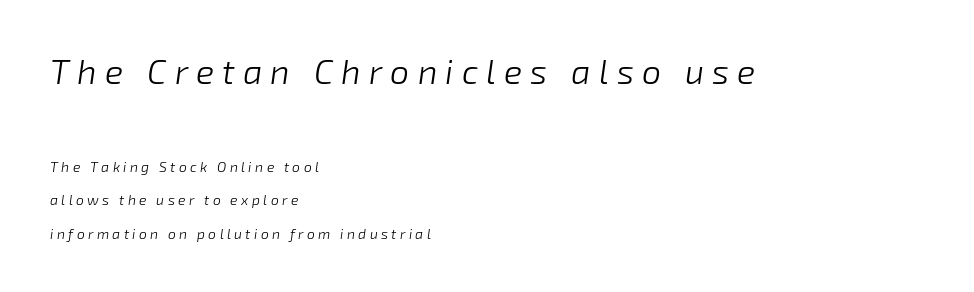
Whoever set this chose breathing room over compactness in the vertical rhythm. A student would call this left alignment; a typographer would say flush left, rag right. Here the first block reads like a headline and the second like body copy. Is the type heavy? It reads as light-to-regular instead.
